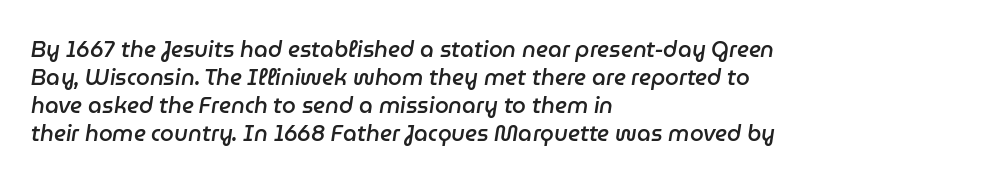
Q: Is the text bold? A: Semi-bold.
Q: Is the text italic (slanted)? A: Yes, it leans right by about 9 degrees.
Q: Is the text underlined? A: No.
Q: How is the paragraph aligned? A: Left-aligned.
Q: Is the spacing between letters normal or unusually wide? A: Normal.
Q: Is the spacing between lines tight, normal or loose? A: Normal.
